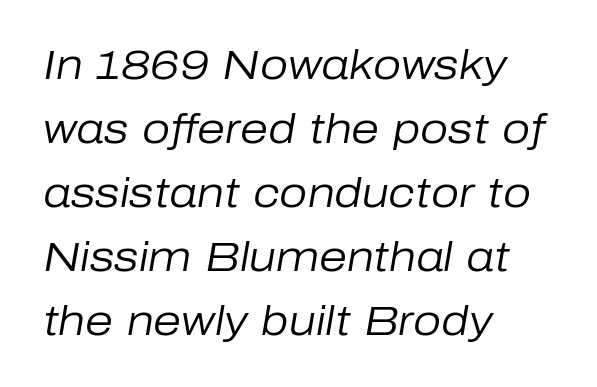
The lines are quadded left. Style check: oblique. This sample uses plain, unmodified letter spacing. The face used here is proportionally spaced, like ordinary book or web type. Letters rest on an invisible, unmarked baseline.
